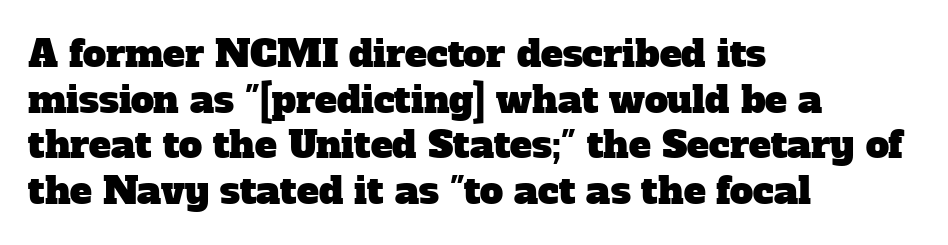
{"serif": "yes", "width": "normal", "stroke_contrast": "low", "x_height": "medium", "monospaced": "no", "underline": "no", "align": "left", "line_spacing_ratio": 1.23, "letter_spacing": "normal", "letter_spacing_em": 0.0, "glyph_px": 37}
